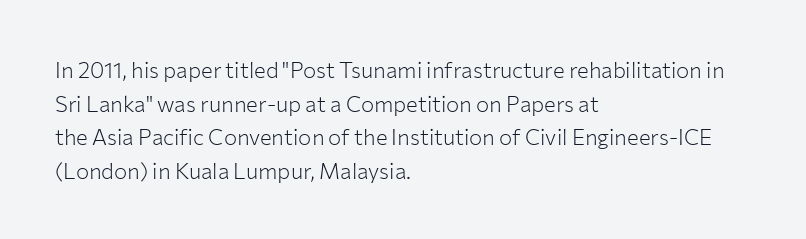
Q: Is the text bold? A: No.
Q: Is the text italic (slanted)? A: No, it is upright.
Q: Is the text underlined? A: No.
Q: How is the paragraph aligned? A: Left-aligned.
Q: Is the spacing between letters normal or unusually wide? A: Normal.
Q: Is the spacing between lines tight, normal or loose? A: Normal.
